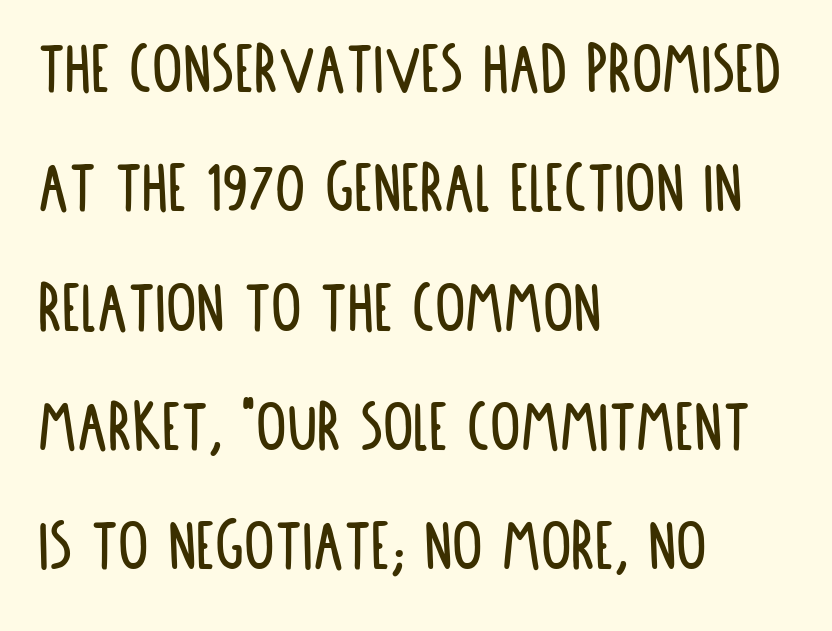
Q: Is the text italic (slanted)? A: No, it is upright.
Q: Is the typeface a serif or a sans-serif typeface? A: Sans-serif.
Q: Is the text underlined? A: No.
Q: How is the paragraph aligned? A: Left-aligned.
Q: Is the spacing between letters normal or unusually wide? A: Normal.
Q: Is the spacing between lines tight, normal or loose? A: Normal.
Q: Width (condensed, normal, or wide)? A: Condensed.
Q: Stroke contrast? A: Low.
Q: x-height? A: Large.
Q: Monospaced? A: No.
